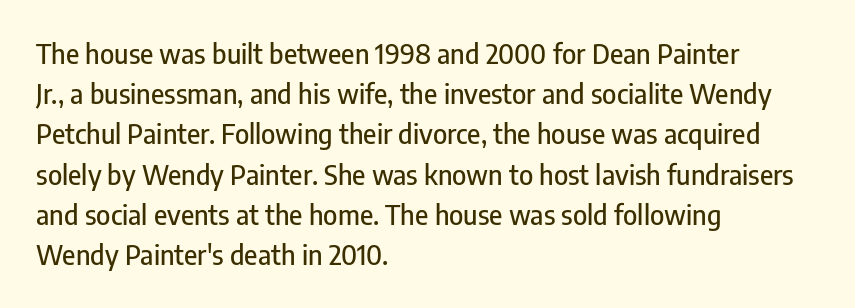
The image shows 27 px text type, upright; set left-aligned, normal line spacing (1.49x), normal letter spacing, not underlined.
